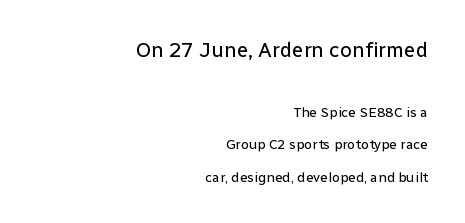
Caption: standard tracking, unaltered. Descenders are the only things crossing below the line. This block would shrink considerably if given ordinary leading; it's expanded now. In CSS terms this would be text-align: right. The lettering holds an erect, upright posture throughout. Ink coverage per letter is moderate at most.
